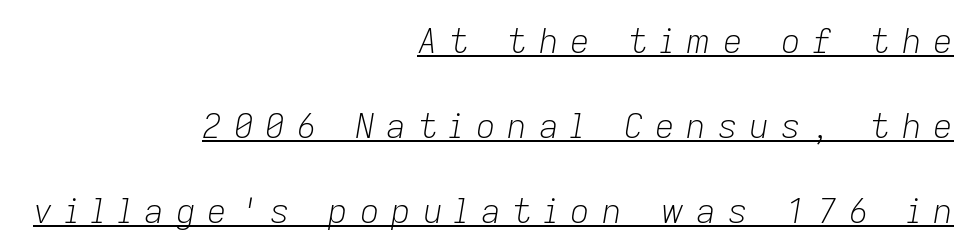
Q: Is the text bold? A: No.
Q: Is the text italic (slanted)? A: Yes, it leans right by about 9 degrees.
Q: Is the text underlined? A: Yes.
Q: How is the paragraph aligned? A: Right-aligned.
Q: Is the spacing between letters normal or unusually wide? A: Unusually wide.
Q: Is the spacing between lines tight, normal or loose? A: Loose.
Q: Width (condensed, normal, or wide)? A: Normal.
Q: Stroke contrast? A: Low.
Q: x-height? A: Medium.
Q: Monospaced? A: No.
